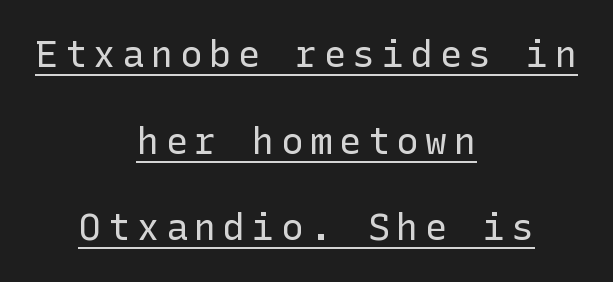
{"serif": "no", "italic": "no", "bold": "no", "weight": "regular", "width": "normal", "stroke_contrast": "low", "x_height": "medium", "underline": "yes", "align": "center", "line_spacing": "loose", "line_spacing_ratio": 2.34, "glyph_px": 37}
